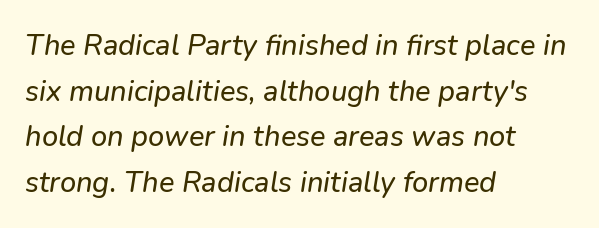
One-word summary of the alignment: left. Here the designer chose a conventional face with non-uniform glyph widths. The specimen reads as italic at a glance. Descender tails drop into unmarked territory. Compared with typical paragraphs, the rows here are spaced about the same. Tracking value appears to be zero — textbook default spacing.
